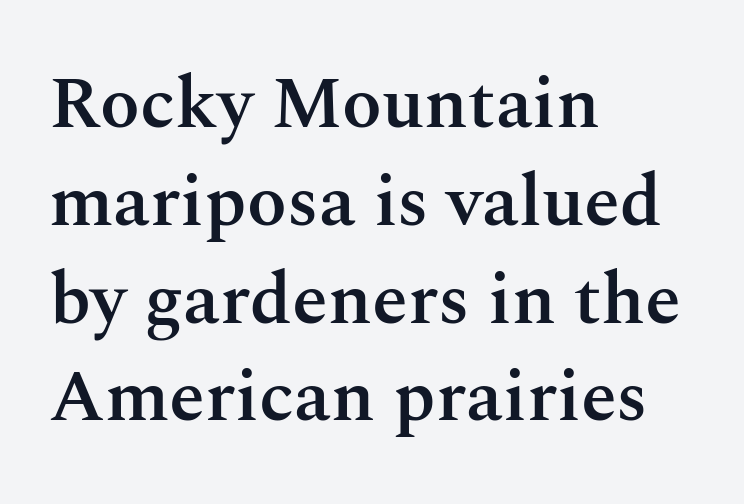
Q: Is the text bold? A: Semi-bold.
Q: Is the text italic (slanted)? A: No, it is upright.
Q: Is the typeface a serif or a sans-serif typeface? A: Serif.
Q: Is the text underlined? A: No.
Q: How is the paragraph aligned? A: Left-aligned.
Q: Is the spacing between letters normal or unusually wide? A: Normal.
Q: Is the spacing between lines tight, normal or loose? A: Normal.
Q: Width (condensed, normal, or wide)? A: Normal.
Q: Stroke contrast? A: Medium.
Q: x-height? A: Medium.
Q: Monospaced? A: No.
